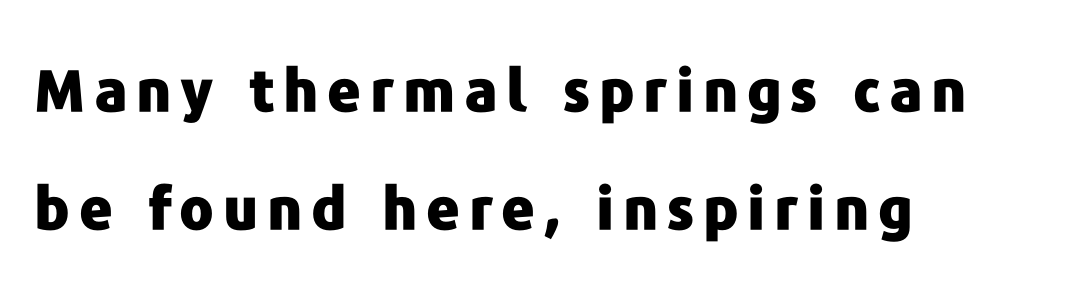
Q: Is the text bold? A: Yes.
Q: Is the text italic (slanted)? A: No, it is upright.
Q: Is the typeface a serif or a sans-serif typeface? A: Sans-serif.
Q: Is the text underlined? A: No.
Q: How is the paragraph aligned? A: Left-aligned.
Q: Is the spacing between lines tight, normal or loose? A: Loose.
Q: Width (condensed, normal, or wide)? A: Normal.
Q: Stroke contrast? A: Low.
Q: x-height? A: Medium.
Q: Monospaced? A: No.
